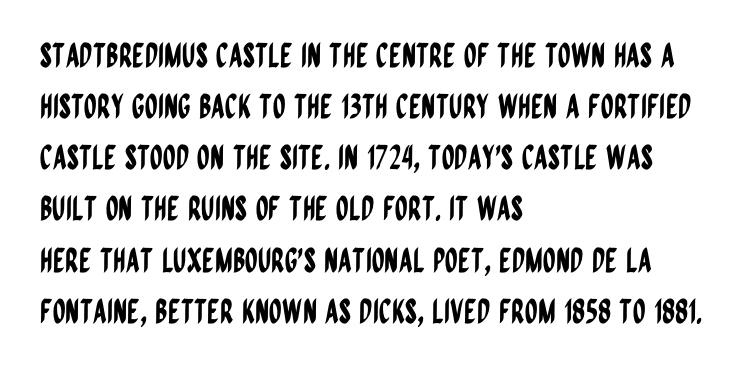
Compared with typical paragraphs, the rows here are spaced about the same. Ascenders rise straight up at ninety degrees. The type family on display is of the sans-serif kind. The horizontal fit of the characters is conventional and even.
